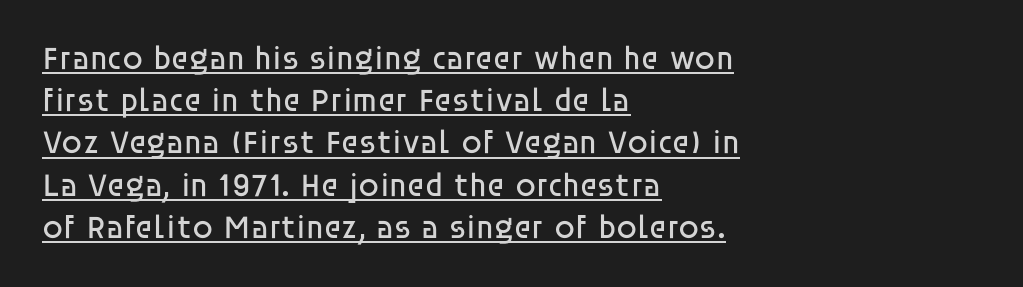
The image shows 33 px regular-weight sans-serif type, upright; set left-aligned, normal line spacing (1.28x), normal letter spacing, underlined; low stroke contrast and a large x-height.
